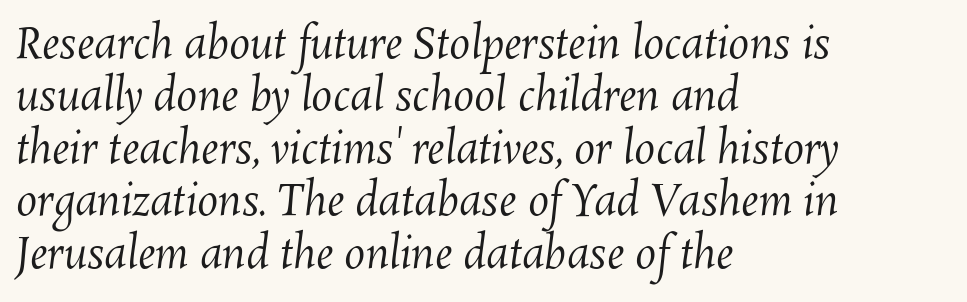
The image shows 42 px regular-weight type; set left-aligned, normal line spacing (1.25x), normal letter spacing, not underlined; medium stroke contrast and a medium x-height.
